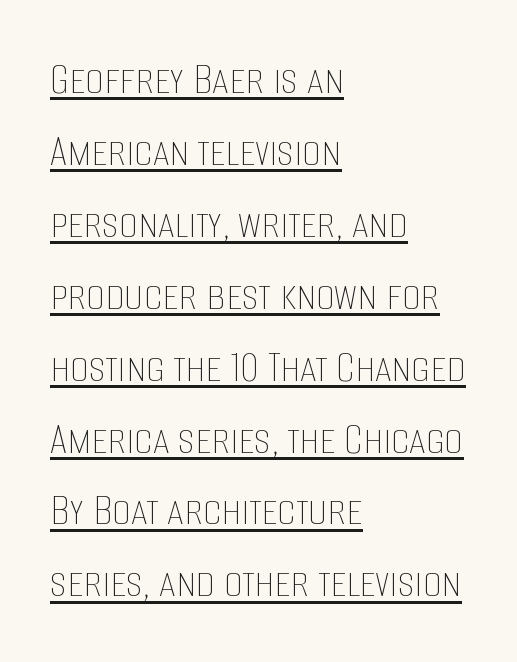
{"italic": "no", "bold": "no", "weight": "thin", "width": "condensed", "stroke_contrast": "low", "x_height": "large", "monospaced": "no", "underline": "yes", "align": "left", "line_spacing": "normal", "line_spacing_ratio": 1.53, "letter_spacing": "normal", "letter_spacing_em": 0.0, "glyph_px": 47}
